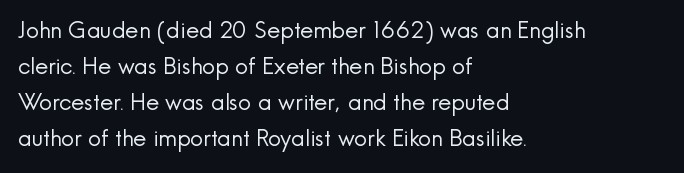
The image shows 23 px text type, upright; set left-aligned, normal line spacing (1.57x), normal letter spacing, not underlined.
